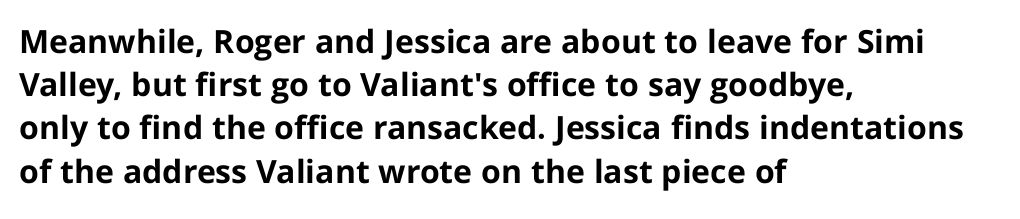
Q: Is the text bold? A: Yes.
Q: Is the text italic (slanted)? A: No, it is upright.
Q: Is the typeface a serif or a sans-serif typeface? A: Sans-serif.
Q: Is the text underlined? A: No.
Q: How is the paragraph aligned? A: Left-aligned.
Q: Is the spacing between letters normal or unusually wide? A: Normal.
Q: Is the spacing between lines tight, normal or loose? A: Normal.
Q: Width (condensed, normal, or wide)? A: Normal.
Q: Stroke contrast? A: Low.
Q: x-height? A: Medium.
Q: Monospaced? A: No.
